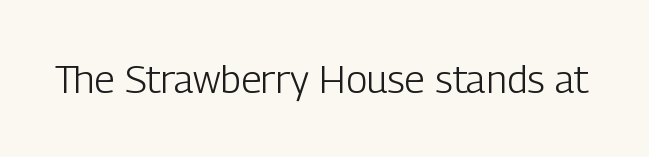
Q: Is the text bold? A: No.
Q: Is the text italic (slanted)? A: No, it is upright.
Q: Is the typeface a serif or a sans-serif typeface? A: Sans-serif.
Q: Is the text underlined? A: No.
Q: Is the spacing between letters normal or unusually wide? A: Normal.
Q: Width (condensed, normal, or wide)? A: Condensed.
Q: Stroke contrast? A: Low.
Q: x-height? A: Medium.
Q: Monospaced? A: No.
